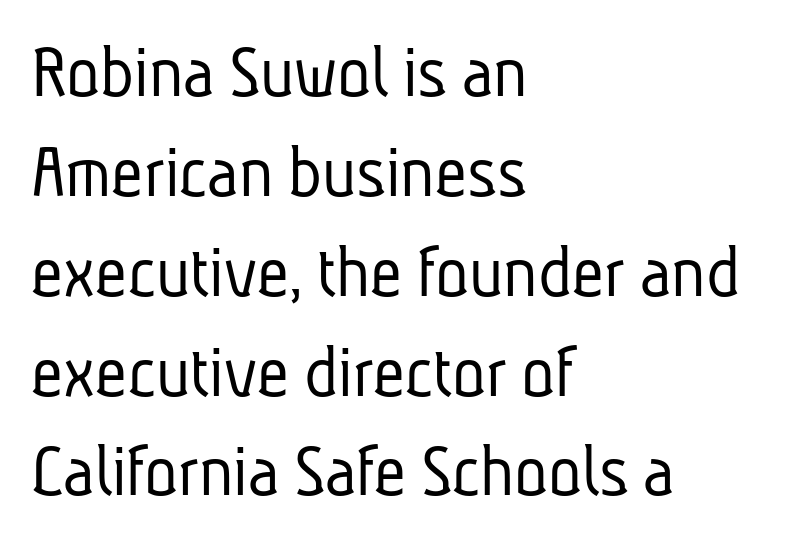
Rule under the text: the space is simply empty. If you measured baseline to baseline, you'd find a middling distance. Looks like regular typesetting: each glyph gets only the width it needs. Weight: regular or lighter. The font family rendered here belongs to the sans-serif group. Is the letter spacing exaggerated? No — it looks like the ordinary default.
